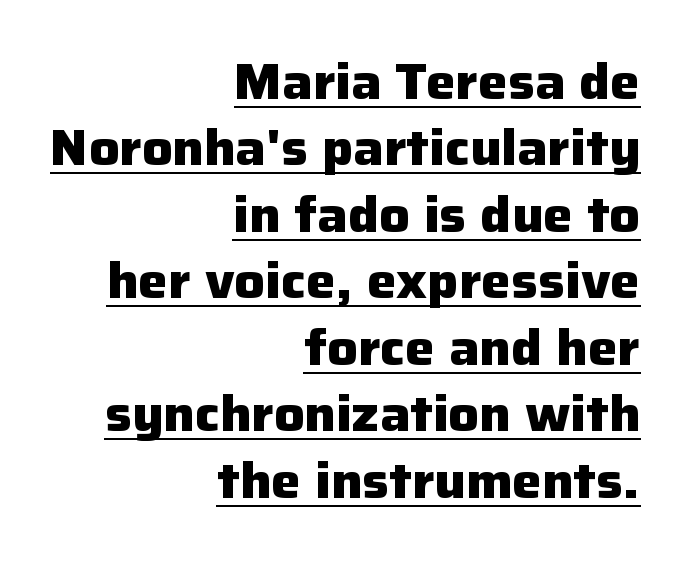
{"serif": "no", "italic": "no", "bold": "yes", "weight": "heavy", "width": "normal", "stroke_contrast": "low", "x_height": "medium", "monospaced": "no", "underline": "yes", "align": "right", "line_spacing": "normal", "line_spacing_ratio": 1.33, "letter_spacing": "normal", "letter_spacing_em": 0.0, "glyph_px": 50}
